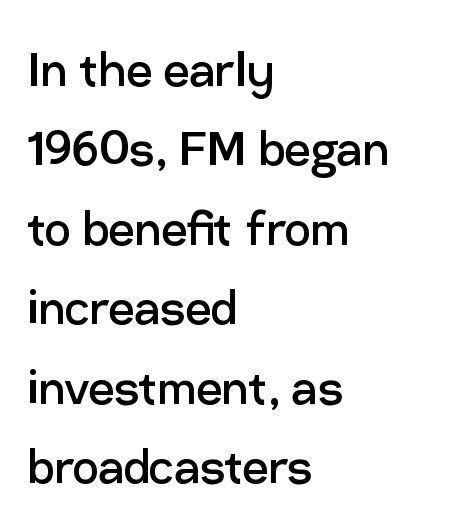
Each line starts at the same left margin while the right side varies. The letterforms sit at book weight or below. Is there any slant? The stems are plumb. Clear beneath every line of the passage. Inter-character spacing is left at the font's built-in metrics.
